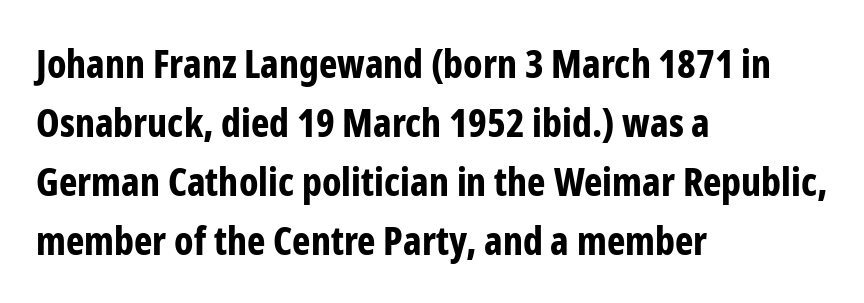
Q: Is the text bold? A: Yes.
Q: Is the text italic (slanted)? A: No, it is upright.
Q: Is the typeface a serif or a sans-serif typeface? A: Sans-serif.
Q: Is the text underlined? A: No.
Q: How is the paragraph aligned? A: Left-aligned.
Q: Is the spacing between letters normal or unusually wide? A: Normal.
Q: Is the spacing between lines tight, normal or loose? A: Normal.
Q: Width (condensed, normal, or wide)? A: Condensed.
Q: Stroke contrast? A: Low.
Q: x-height? A: Medium.
Q: Monospaced? A: No.
